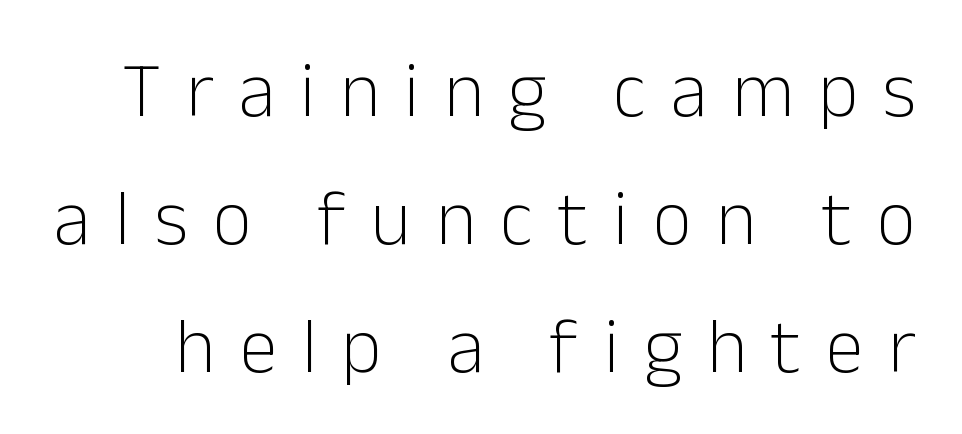
Weight: regular or lighter. Spacing verdict: proportional, widths tailored to each character. Vertical strokes here are truly vertical. The face used here is a sans, in the tradition of grotesques and geometrics. Characters follow at a spacing far wider than the type designer built in. Rows of type keep a routine distance in the vertical direction.
